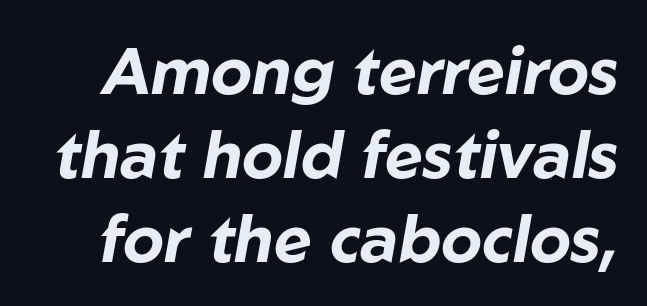
You could call the tracking neutral — neither tight nor loose. A clean baseline with only descenders dipping below it. The typesetting leans heavy: a genuine bold. Rows of type keep a routine distance in the vertical direction. This sample uses an oblique cut, with every glyph tilted off the vertical.
